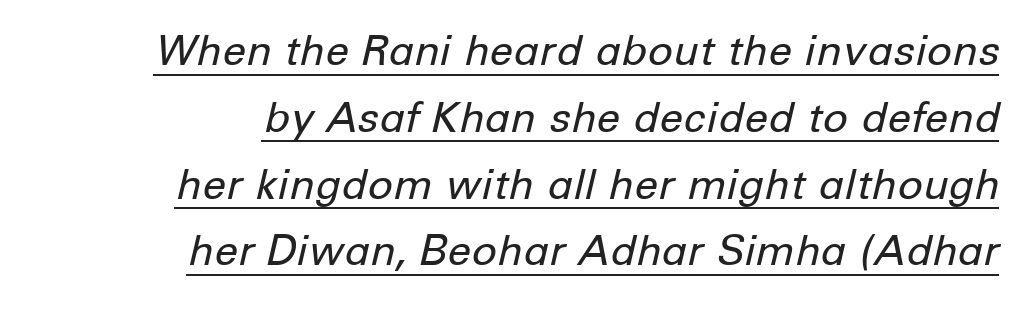
{"italic": "yes", "lean": "right", "slant_degrees": 12, "bold": "no", "weight": "regular", "width": "normal", "stroke_contrast": "low", "x_height": "medium", "monospaced": "no", "underline": "yes", "align": "right", "line_spacing": "normal", "line_spacing_ratio": 1.59, "letter_spacing": "normal", "letter_spacing_em": 0.0, "glyph_px": 42}
